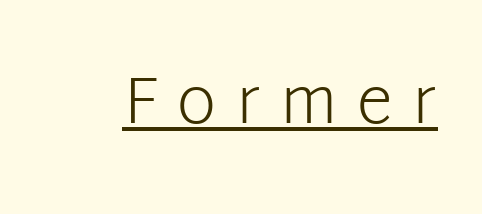
The image shows 67 px light sans-serif type, upright; set unusually wide letter spacing (+0.29 em), underlined; low stroke contrast and a medium x-height.
